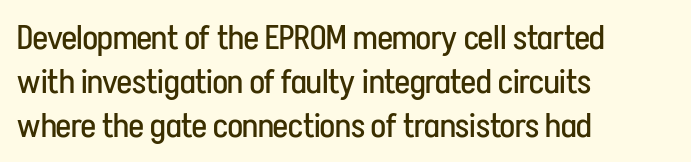
The image shows 35 px regular-weight, condensed sans-serif type, upright; set left-aligned, normal line spacing (1.26x), normal letter spacing, not underlined; low stroke contrast and a medium x-height.
